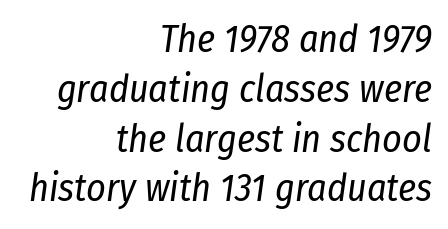
When letters slant like this, we call the style italic. Regular leading. The typesetter chose a ragged-left arrangement here. The strip under each line holds only bare page. The gaps between neighbouring characters are ordinary and unremarkable. This is not heavy type; no bold has been used.
